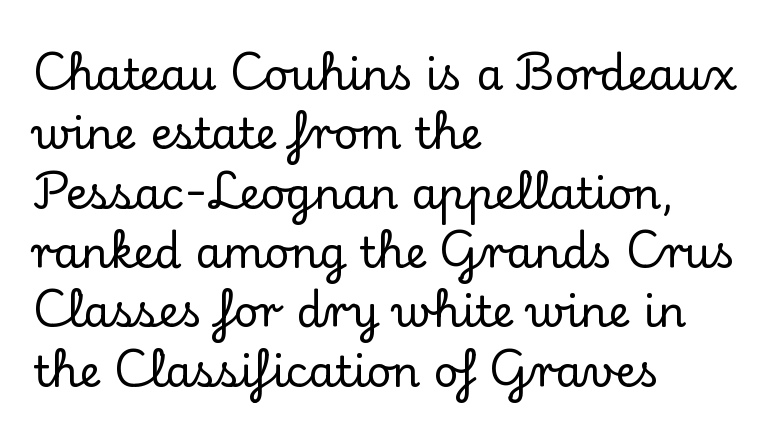
Q: Is the text italic (slanted)? A: No, it is upright.
Q: Is the typeface a serif or a sans-serif typeface? A: Serif.
Q: Is the text underlined? A: No.
Q: How is the paragraph aligned? A: Left-aligned.
Q: Is the spacing between letters normal or unusually wide? A: Normal.
Q: Is the spacing between lines tight, normal or loose? A: Normal.
Q: Width (condensed, normal, or wide)? A: Normal.
Q: Stroke contrast? A: Low.
Q: x-height? A: Small.
Q: Monospaced? A: No.
